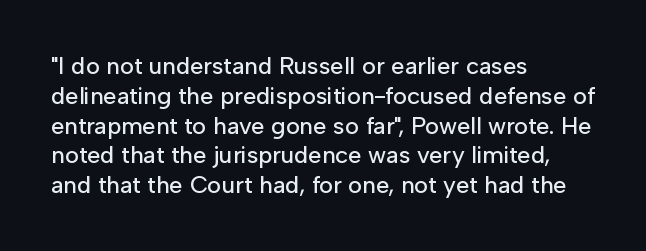
This sample uses an upright cut, with every glyph sitting square on the baseline. The space beneath each line is pristine and unruled. Short note: letters normally spaced. A classic flush-left, rag-right setting is used for this passage.
